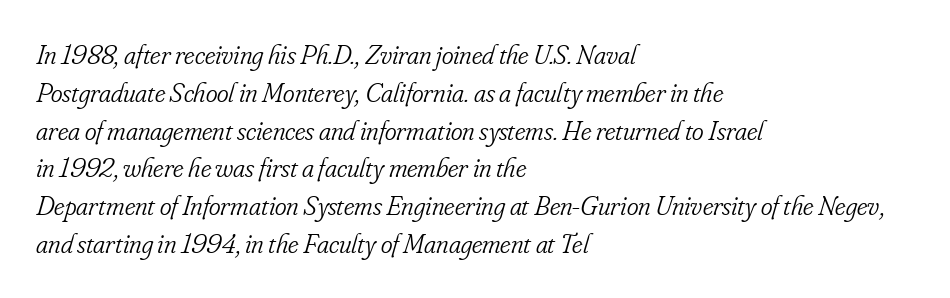
The image shows 28 px light, condensed serif type, italic (leaning right); set left-aligned, normal line spacing (1.35x), normal letter spacing, not underlined; low stroke contrast and a small x-height.
